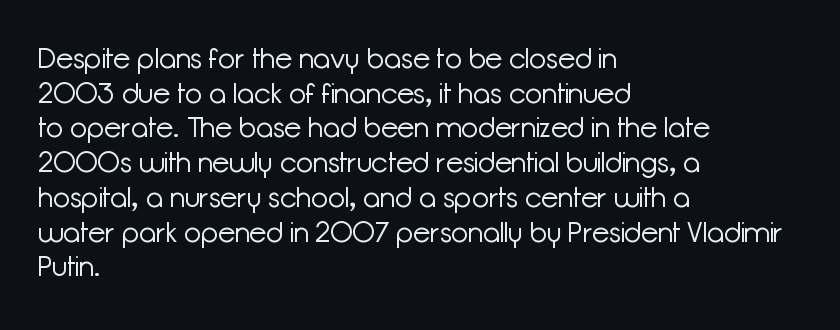
Inter-character spacing is left at the font's built-in metrics. The cut favours lightness, reaching ordinary text weight at its darkest. The face used here is a sans, in the tradition of grotesques and geometrics. The lines in this sample share a left origin and differ only in where they stop.
